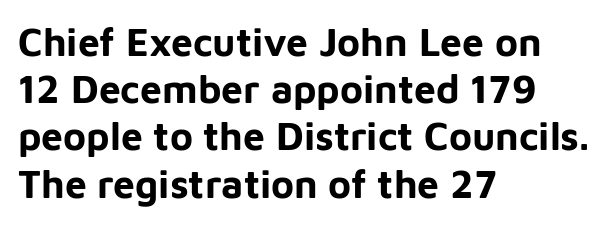
Q: Is the text bold? A: Yes.
Q: Is the text italic (slanted)? A: No, it is upright.
Q: Is the typeface a serif or a sans-serif typeface? A: Sans-serif.
Q: Is the text underlined? A: No.
Q: How is the paragraph aligned? A: Left-aligned.
Q: Is the spacing between letters normal or unusually wide? A: Normal.
Q: Width (condensed, normal, or wide)? A: Normal.
Q: Stroke contrast? A: Low.
Q: x-height? A: Medium.
Q: Monospaced? A: No.
